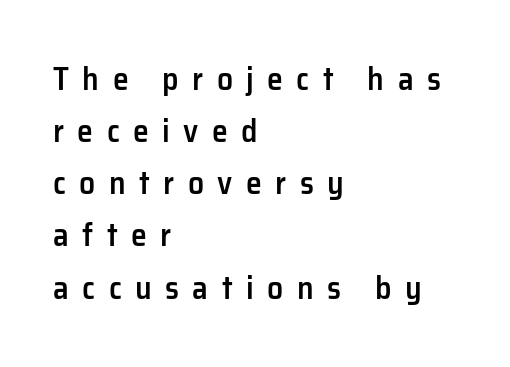
Regarding leading, the lines here are spaced in the standard way. The setting favours the left margin, as ordinary paragraphs usually do. Unmarked baselines from the first word to the last. Compared with an ordinary text face, these strokes are moderately heavier — a semibold. The letters are spread apart with noticeably loose tracking.
